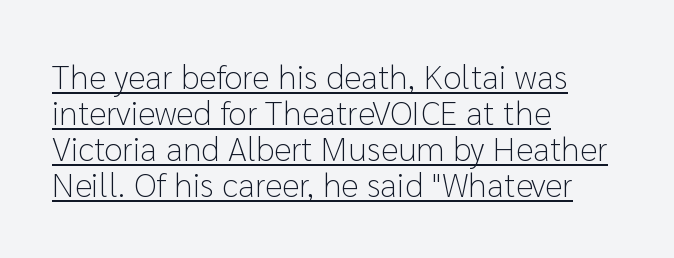
The typesetting does not lean heavy: it is not bold. I'd call this a sans setting — the letters go barefoot. In terms of leading, this rendering errs on the cramped side. A typesetter would mark this as roman, not italic. Is the block centered? No — it sits flush against the left margin. Underline: present.
